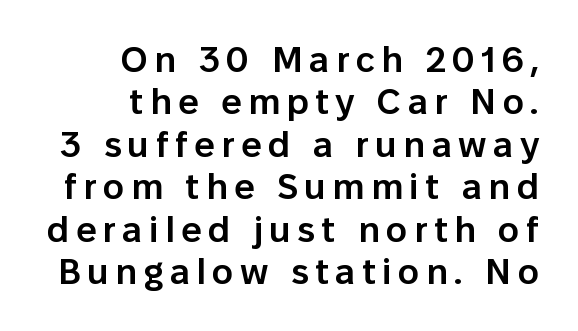
The image shows 36 px semibold sans-serif type, upright; set right-aligned, line spacing 1.18x, not underlined; low stroke contrast and a medium x-height.
